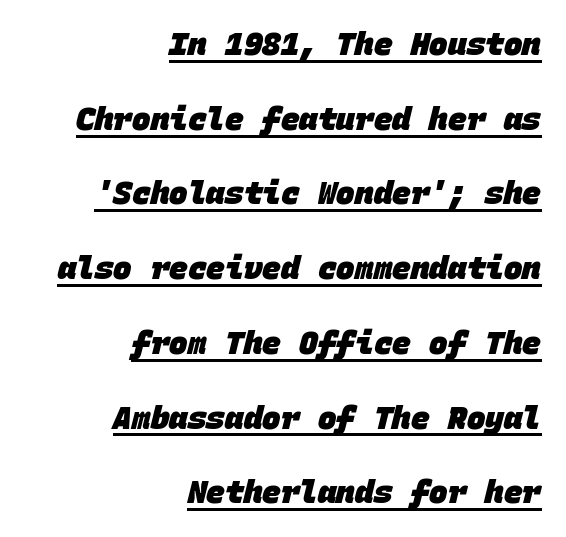
{"serif": "no", "bold": "yes", "weight": "heavy", "width": "normal", "stroke_contrast": "low", "x_height": "large", "monospaced": "yes", "underline": "yes", "align": "right", "line_spacing": "loose", "line_spacing_ratio": 2.41, "letter_spacing": "normal", "letter_spacing_em": 0.0, "glyph_px": 31}
